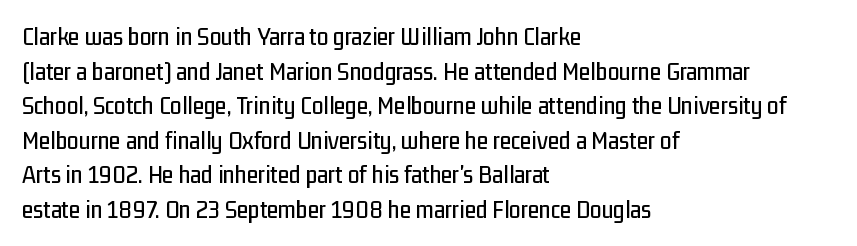
Reading down the block, your eye returns to a fixed left position each line. The line-height multiplier appears to be the usual default. Anything drawn beneath the words? Only blank space. Nope, not italic — everything's standing straight. No extra tracking has been applied to these lines.
